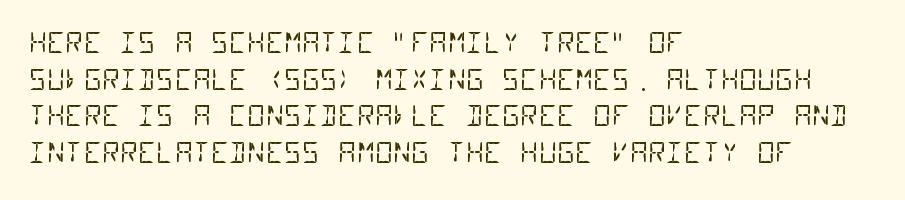
Q: Is the text bold? A: No.
Q: Is the typeface a serif or a sans-serif typeface? A: Sans-serif.
Q: Is the text underlined? A: No.
Q: How is the paragraph aligned? A: Left-aligned.
Q: Is the spacing between letters normal or unusually wide? A: Normal.
Q: Is the spacing between lines tight, normal or loose? A: Normal.
Q: Width (condensed, normal, or wide)? A: Condensed.
Q: Stroke contrast? A: Low.
Q: x-height? A: Large.
Q: Monospaced? A: Yes.
